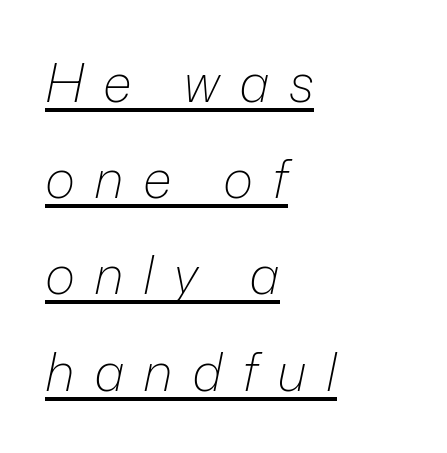
{"italic": "yes", "lean": "right", "slant_degrees": 12, "bold": "no", "weight": "light", "width": "normal", "stroke_contrast": "low", "x_height": "medium", "monospaced": "no", "underline": "yes", "align": "left", "line_spacing_ratio": 1.85, "letter_spacing": "wide", "letter_spacing_em": 0.37, "glyph_px": 52}
